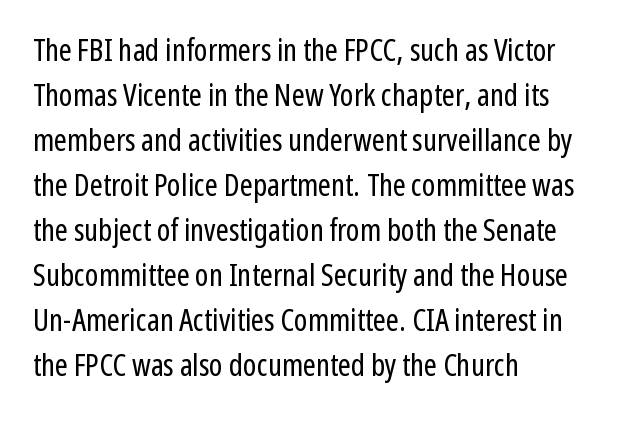
Weight: regular or lighter. Here the designer chose a conventional face with non-uniform glyph widths. The letters carry no serifs — their stems end cleanly without finishing strokes. There is no visible air inserted between adjacent glyphs.
